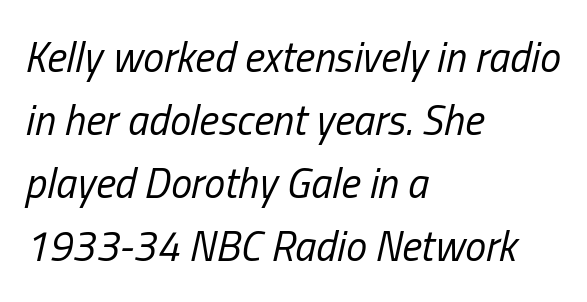
The image shows 42 px regular-weight, condensed type, italic (leaning right); set left-aligned, normal line spacing (1.5x), normal letter spacing, not underlined; low stroke contrast and a medium x-height.
